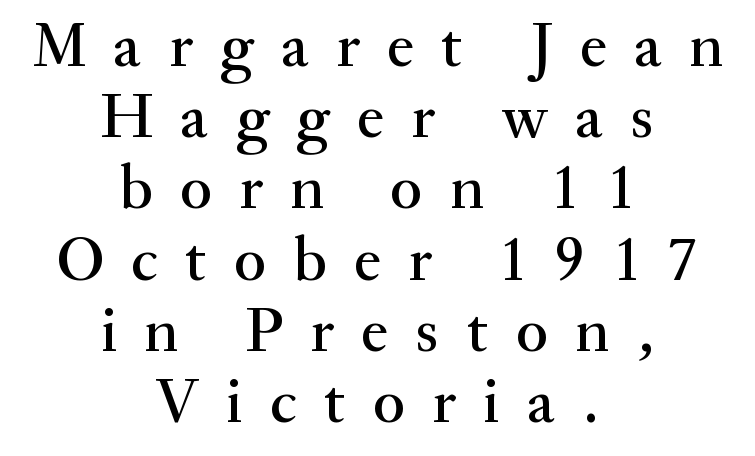
Both edges are ragged and mirror each other, which tells us the setting is centered. The font's upright variant was chosen for this text. This rendering widens character spacing well past its baseline value. Words float on clear page, feet unadorned. Each letter keeps its own natural width here, so spacing adapts to shape. How would I describe the line gaps? Narrow and economical.
